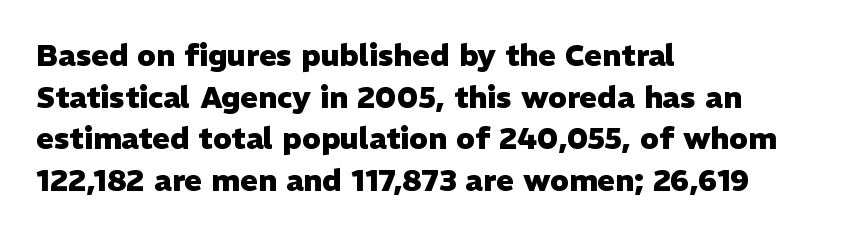
Typographically, this falls in the sans-serif category. Note the varied advance widths — an 'i' is clearly narrower than an 'm'. The setting favours the left margin, as ordinary paragraphs usually do. Glyph-to-glyph distance matches everyday printed text. The axis of the letterforms is exactly vertical. The passage shown is emphatically bold.
